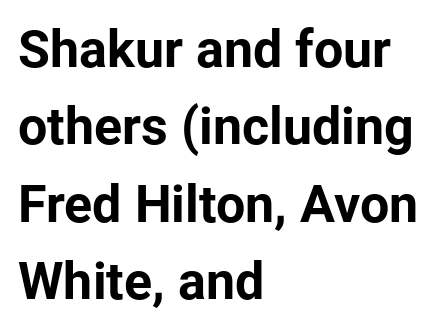
{"serif": "no", "italic": "no", "bold": "yes", "weight": "bold", "width": "normal", "stroke_contrast": "low", "x_height": "medium", "monospaced": "no", "underline": "no", "align": "left", "line_spacing": "normal", "line_spacing_ratio": 1.49, "letter_spacing": "normal", "letter_spacing_em": 0.0, "glyph_px": 52}
